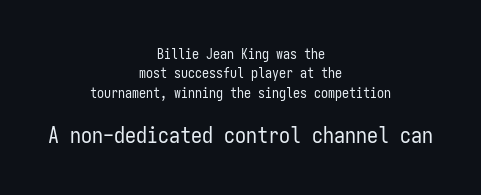
Visually, the bottom section dominates because its glyphs are scaled up. Horizontally, the lines are justified to the midpoint only. Anything drawn beneath the words? Only blank space. Each stroke keeps to a modest, everyday thickness or less. Regarding leading, the lines here are spaced in the standard way. Characters remain perfectly vertical along every line.
